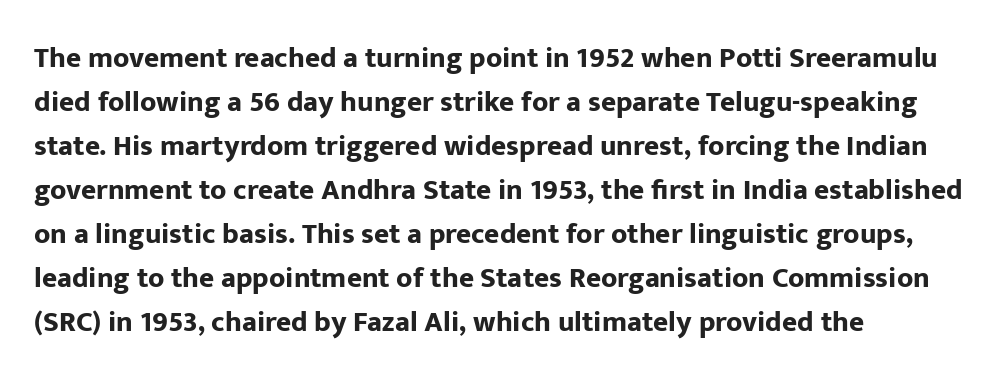
Q: Is the text bold? A: Yes.
Q: Is the text italic (slanted)? A: No, it is upright.
Q: Is the typeface a serif or a sans-serif typeface? A: Sans-serif.
Q: Is the text underlined? A: No.
Q: How is the paragraph aligned? A: Left-aligned.
Q: Is the spacing between letters normal or unusually wide? A: Normal.
Q: Is the spacing between lines tight, normal or loose? A: Normal.
Q: Width (condensed, normal, or wide)? A: Normal.
Q: Stroke contrast? A: Low.
Q: x-height? A: Medium.
Q: Monospaced? A: No.
